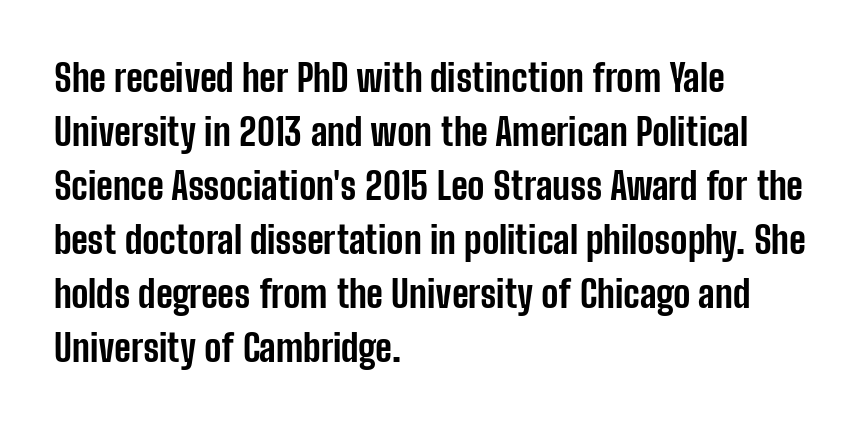
{"serif": "no", "italic": "no", "bold": "yes", "weight": "bold", "width": "condensed", "stroke_contrast": "low", "x_height": "medium", "monospaced": "no", "underline": "no", "align": "left", "line_spacing": "normal", "line_spacing_ratio": 1.42, "letter_spacing": "normal", "letter_spacing_em": 0.0, "glyph_px": 38}
